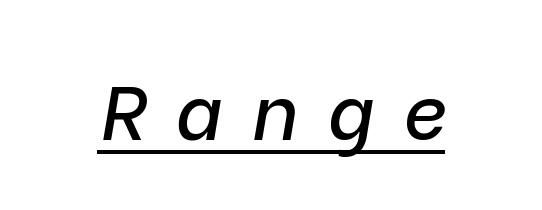
The image shows 76 px text type, italic (leaning right); set unusually wide letter spacing (+0.39 em), underlined; low stroke contrast and a medium x-height.
